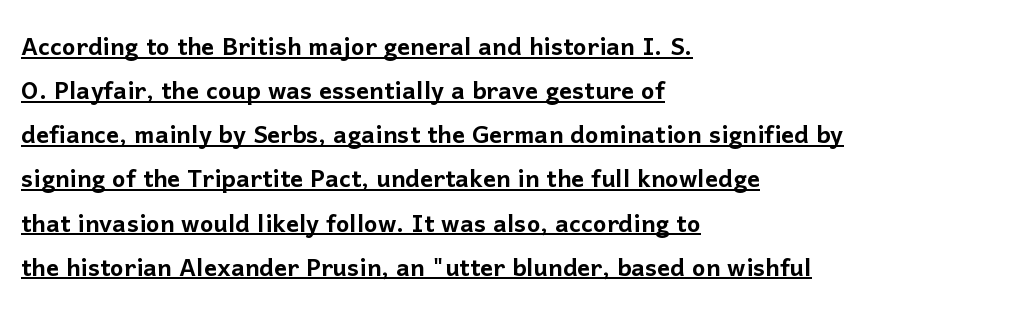
The image shows 32 px sans-serif type, upright; set left-aligned, normal line spacing (1.38x), normal letter spacing, underlined; low stroke contrast and a medium x-height.
